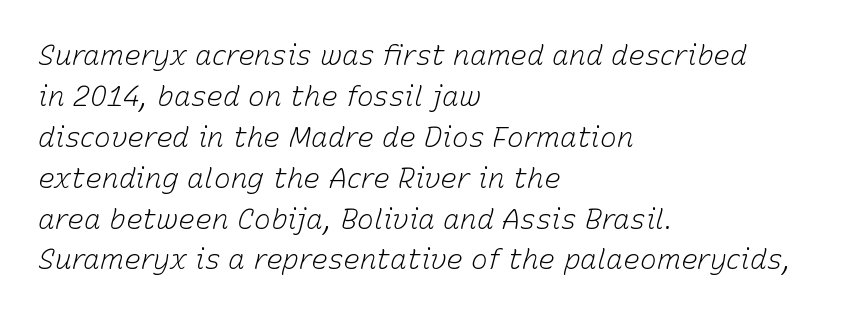
The image shows 28 px light type, italic (leaning right); set left-aligned, normal line spacing (1.46x), normal letter spacing, not underlined; low stroke contrast and a medium x-height.
